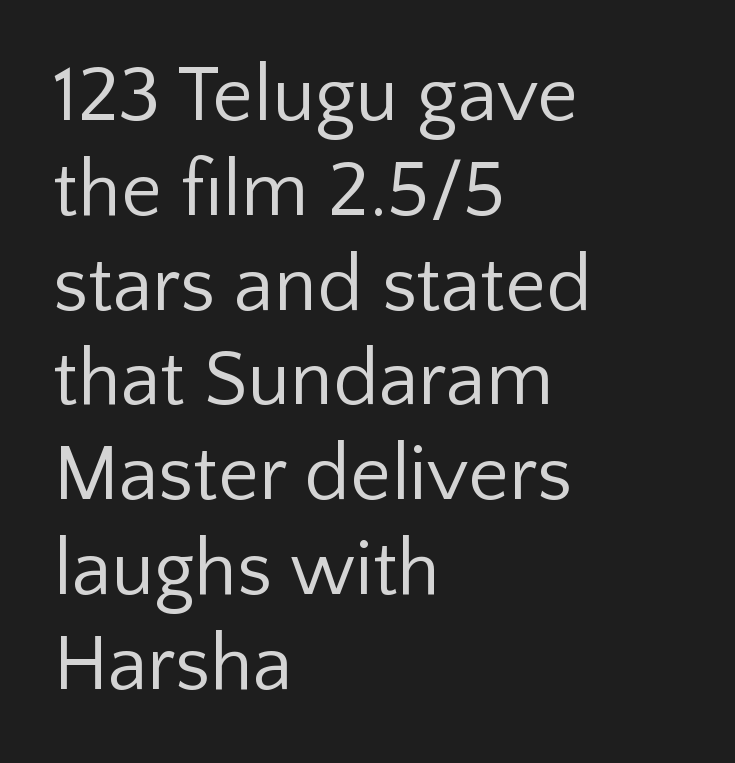
{"serif": "no", "italic": "no", "bold": "no", "weight": "regular", "width": "normal", "stroke_contrast": "low", "x_height": "medium", "monospaced": "no", "underline": "no", "align": "left", "line_spacing_ratio": 1.2, "letter_spacing": "normal", "letter_spacing_em": 0.0, "glyph_px": 79}
